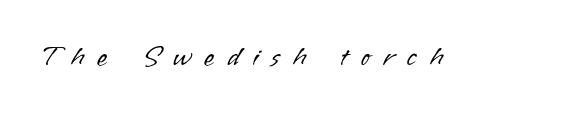
{"bold": "no", "underline": "no", "letter_spacing": "wide", "letter_spacing_em": 0.49, "glyph_px": 27}
